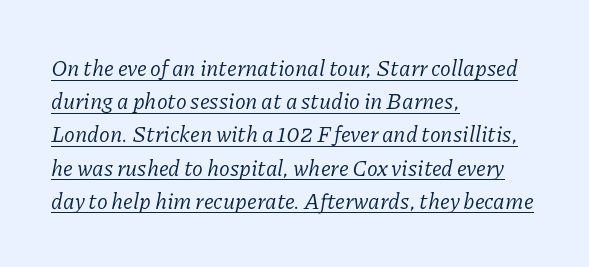
Q: Is the text bold? A: No.
Q: Is the text italic (slanted)? A: Yes, it leans right by about 11 degrees.
Q: Is the text underlined? A: Yes.
Q: How is the paragraph aligned? A: Left-aligned.
Q: Is the spacing between letters normal or unusually wide? A: Normal.
Q: Is the spacing between lines tight, normal or loose? A: Normal.
